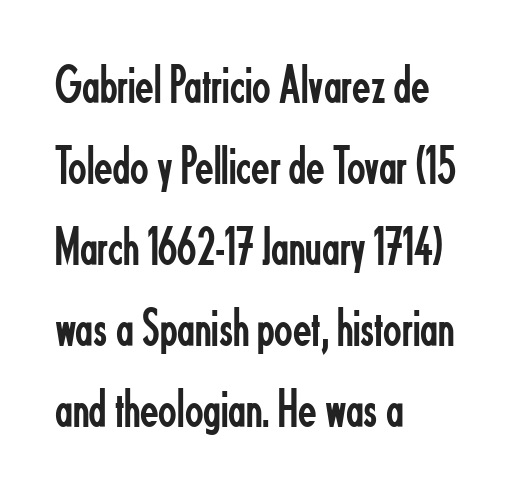
{"serif": "no", "italic": "no", "bold": "no", "weight": "regular", "width": "condensed", "stroke_contrast": "low", "x_height": "small", "monospaced": "no", "underline": "no", "align": "left", "line_spacing": "normal", "line_spacing_ratio": 1.5, "letter_spacing": "normal", "letter_spacing_em": 0.0, "glyph_px": 54}
